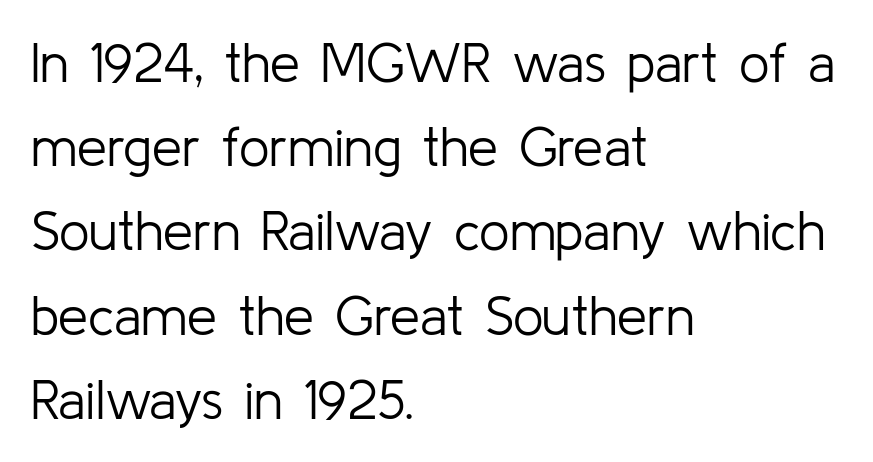
Compared with a typical body face, this is equally light or lighter still. Short and long lines alike share a common starting point at left. Each new line begins a customary step beneath the previous one. Unlike a traditional serif, this face leaves its strokes unadorned. Nobody drew a line under any word here. These lines were composed using upright roman letters.
